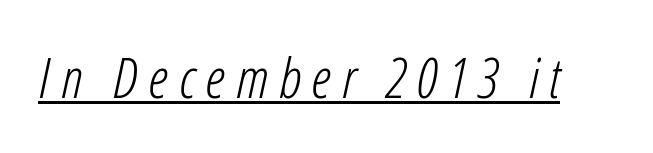
The image shows 56 px light, condensed type, italic (leaning right); set underlined; low stroke contrast and a medium x-height.
